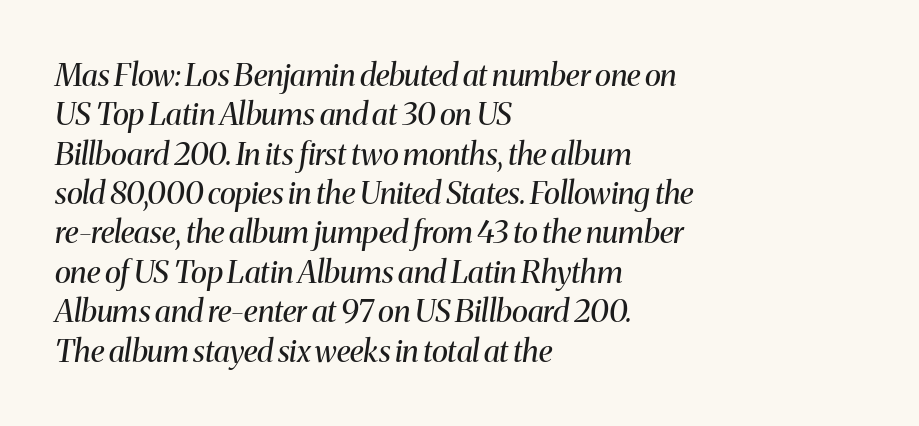
{"serif": "yes", "italic": "yes", "lean": "right", "slant_degrees": 8, "bold": "no", "weight": "regular", "width": "normal", "stroke_contrast": "medium", "x_height": "medium", "monospaced": "no", "underline": "no", "align": "left", "line_spacing": "normal", "line_spacing_ratio": 1.27, "letter_spacing": "normal", "letter_spacing_em": 0.0, "glyph_px": 31}
